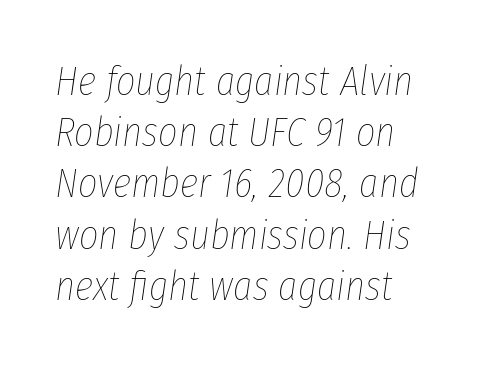
No chunkiness to these letters — they're not bold. The horizontal fit of the characters is conventional and even. Character widths vary here, with narrow letters taking less room than wide ones. The rendering applies a slant to the glyphs. The space beneath each line is pristine and unruled. Leftover space on each line is placed entirely after the last word.
